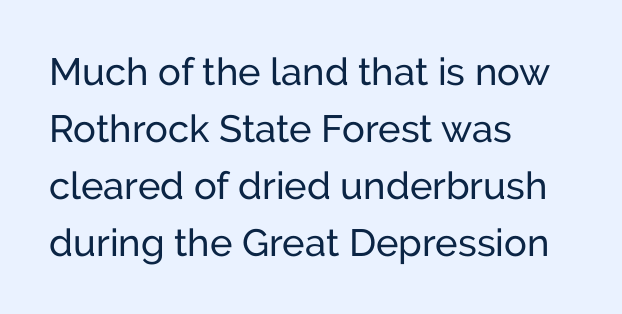
Q: Is the text bold? A: No.
Q: Is the text italic (slanted)? A: No, it is upright.
Q: Is the typeface a serif or a sans-serif typeface? A: Sans-serif.
Q: Is the text underlined? A: No.
Q: How is the paragraph aligned? A: Left-aligned.
Q: Is the spacing between letters normal or unusually wide? A: Normal.
Q: Is the spacing between lines tight, normal or loose? A: Normal.
Q: Width (condensed, normal, or wide)? A: Normal.
Q: Stroke contrast? A: Low.
Q: x-height? A: Medium.
Q: Monospaced? A: No.
